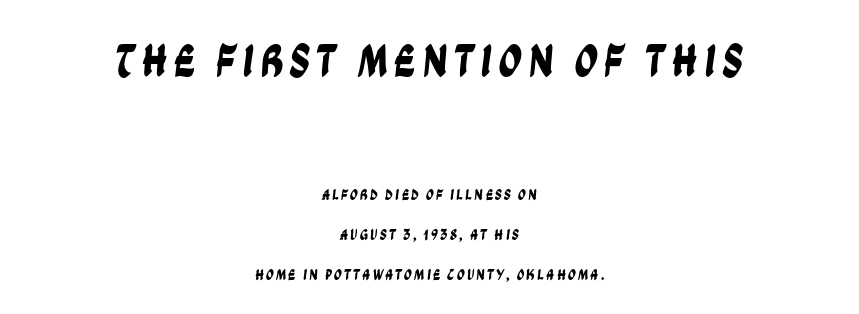
Line starts and ends both wander, symmetrically. Each letter keeps its own natural width here, so spacing adapts to shape. Students, observe: this is what heavily led, spacious text looks like. You can tell from the bare stems that sans-serif type was used.
